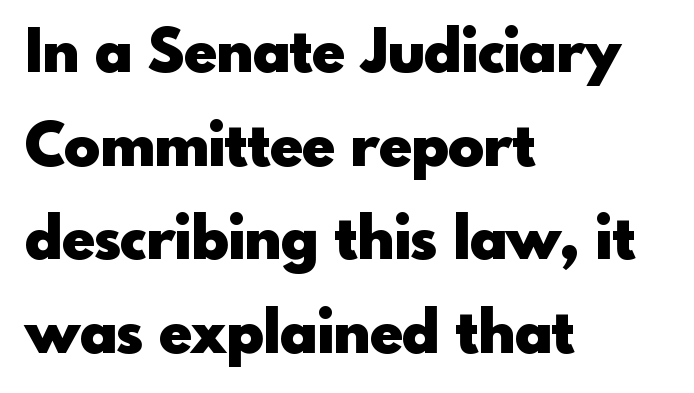
{"serif": "no", "italic": "no", "bold": "yes", "weight": "heavy", "width": "normal", "x_height": "small", "monospaced": "no", "underline": "no", "align": "left", "line_spacing": "normal", "line_spacing_ratio": 1.56, "letter_spacing": "normal", "letter_spacing_em": 0.0, "glyph_px": 60}
